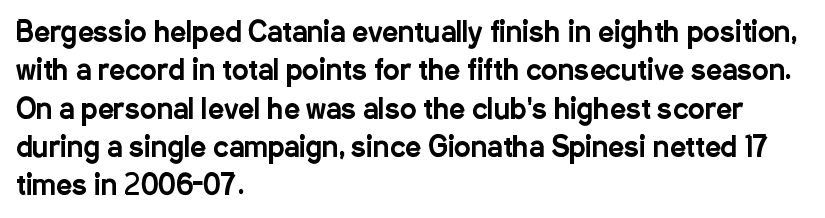
Nothing sits at the stroke ends, so this counts as sans-serif. These lines stack with their left ends in a neat column. Vertically, the passage feels balanced, rows spaced as you'd expect. Clear beneath every line of the passage. Spacing between characters is what you'd get straight out of the box. Ascenders rise straight up at ninety degrees.
